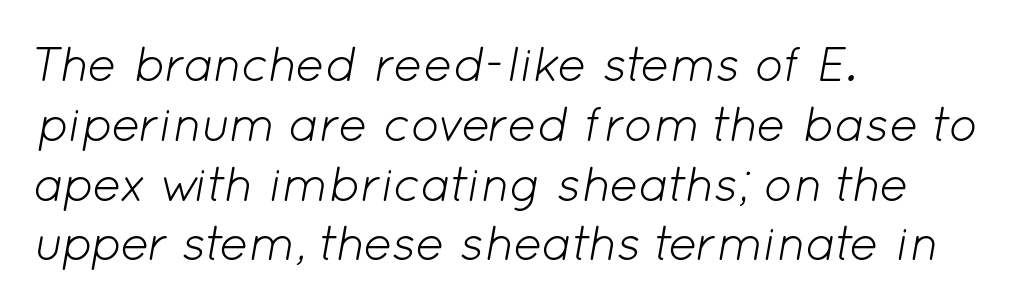
Characters are canted at an angle relative to the baseline's perpendicular. Is this a fixed-width face? No — the glyphs have proportional, varying widths. The rendering anchors every line to the left-hand side. Inter-character spacing is left at the font's built-in metrics.
